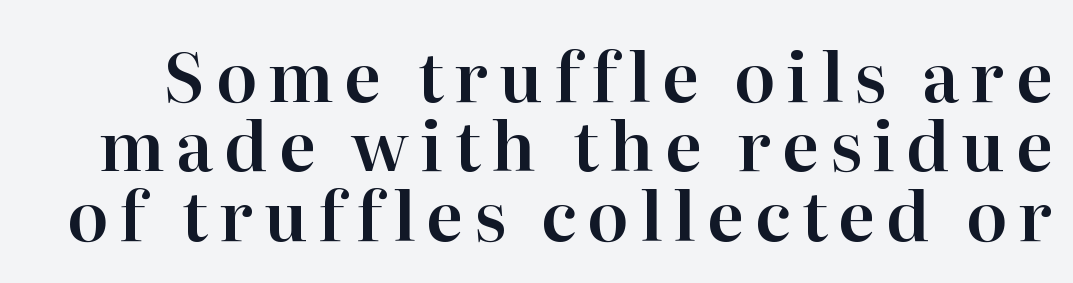
The image shows 68 px serif type, upright; set tight line spacing (1.02x), not underlined; high stroke contrast and a medium x-height.
